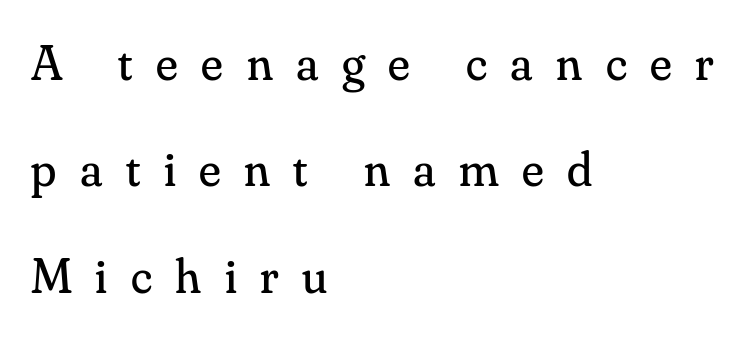
The image shows 50 px regular-weight serif type, upright; set left-aligned, loose line spacing (2.13x), unusually wide letter spacing (+0.47 em), not underlined; medium stroke contrast and a small x-height.
